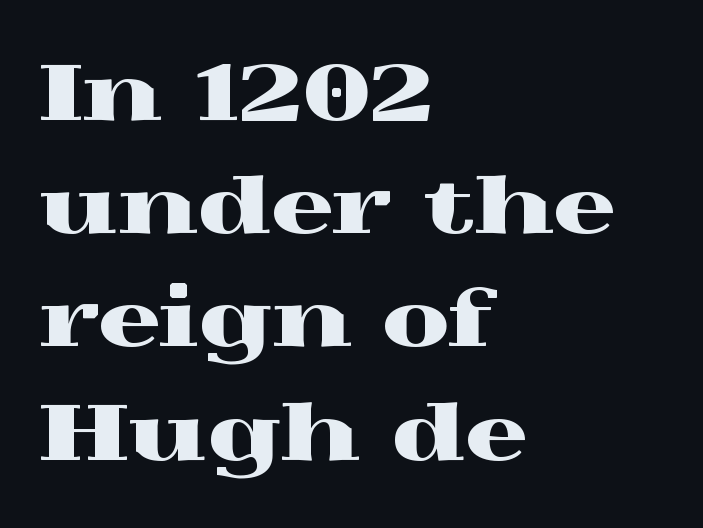
Honestly, the row spacing looks completely unremarkable. Every stem runs plumb, perpendicular to the baseline. Proportional: the letters do not fall into vertical columns. Every row of glyphs begins at an identical x-position on the left. A typesetter would call this zero additional tracking.
